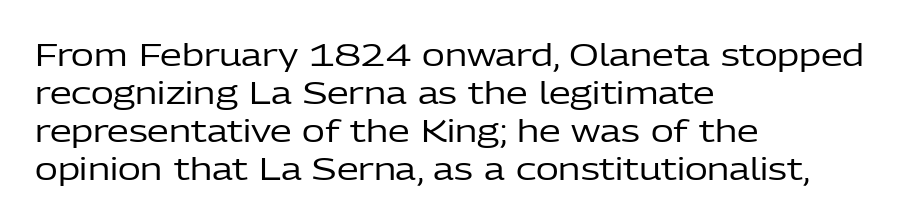
The image shows 31 px regular-weight sans-serif type, upright; set left-aligned, line spacing 1.23x, normal letter spacing, not underlined; low stroke contrast and a medium x-height.
